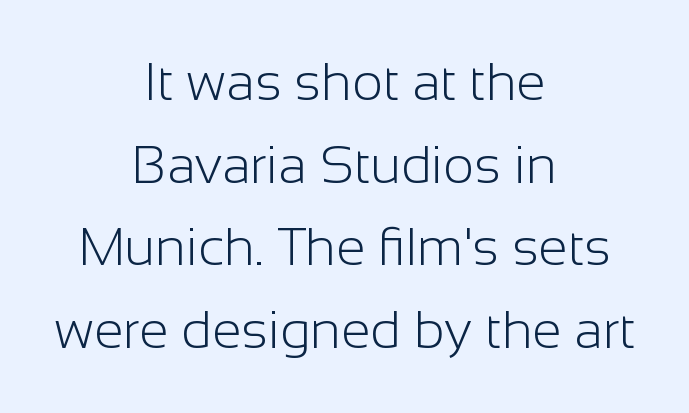
The image shows 53 px light sans-serif type, upright; set centered, normal line spacing (1.56x), normal letter spacing, not underlined; low stroke contrast and a medium x-height.
